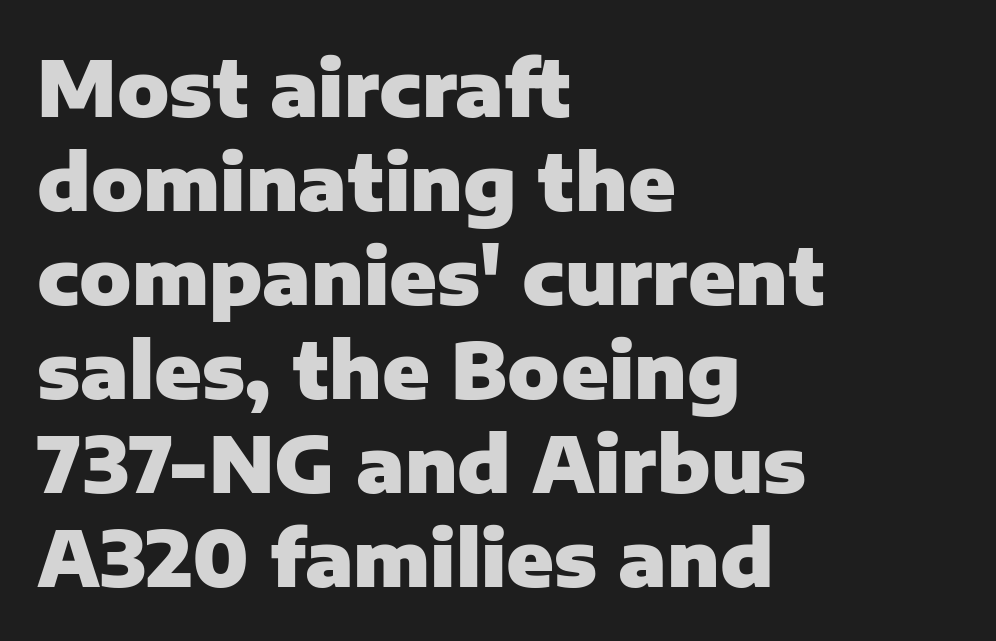
Q: Is the text bold? A: Yes.
Q: Is the text italic (slanted)? A: No, it is upright.
Q: Is the typeface a serif or a sans-serif typeface? A: Sans-serif.
Q: Is the text underlined? A: No.
Q: How is the paragraph aligned? A: Left-aligned.
Q: Is the spacing between letters normal or unusually wide? A: Normal.
Q: Width (condensed, normal, or wide)? A: Normal.
Q: Stroke contrast? A: Low.
Q: x-height? A: Medium.
Q: Monospaced? A: No.
